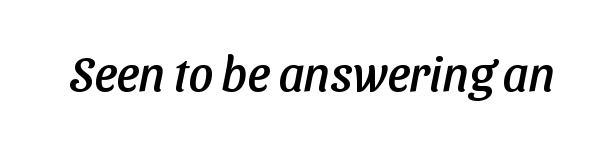
Q: Is the typeface a serif or a sans-serif typeface? A: Sans-serif.
Q: Is the text underlined? A: No.
Q: Is the spacing between letters normal or unusually wide? A: Normal.
Q: Width (condensed, normal, or wide)? A: Normal.
Q: Stroke contrast? A: Low.
Q: x-height? A: Medium.
Q: Monospaced? A: No.
